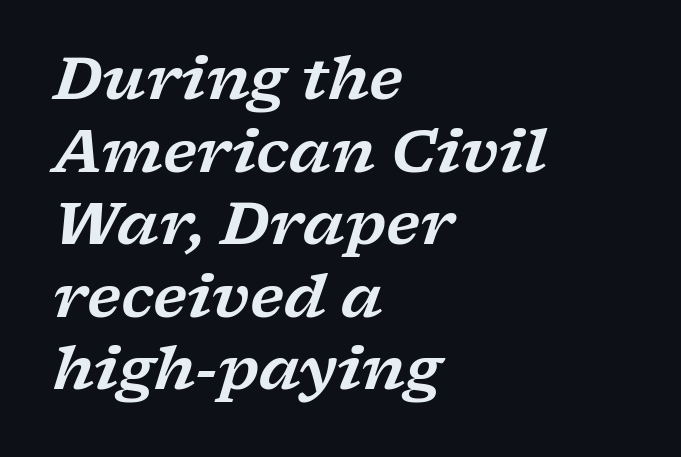
Q: Is the text italic (slanted)? A: Yes, it leans right by about 17 degrees.
Q: Is the typeface a serif or a sans-serif typeface? A: Serif.
Q: Is the text underlined? A: No.
Q: How is the paragraph aligned? A: Left-aligned.
Q: Is the spacing between letters normal or unusually wide? A: Normal.
Q: Width (condensed, normal, or wide)? A: Wide.
Q: Stroke contrast? A: Low.
Q: x-height? A: Medium.
Q: Monospaced? A: No.
